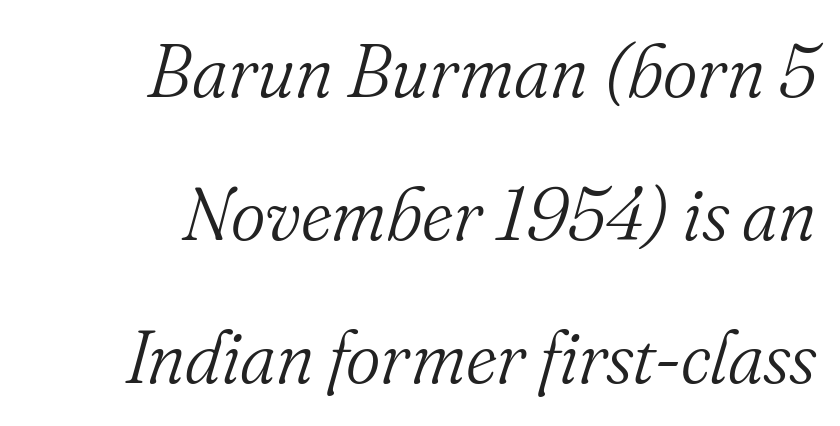
{"serif": "yes", "italic": "yes", "lean": "right", "slant_degrees": 16, "bold": "no", "weight": "light", "width": "normal", "stroke_contrast": "medium", "x_height": "small", "monospaced": "no", "underline": "no", "align": "right", "line_spacing": "loose", "line_spacing_ratio": 1.93, "letter_spacing": "normal", "letter_spacing_em": 0.0, "glyph_px": 74}
